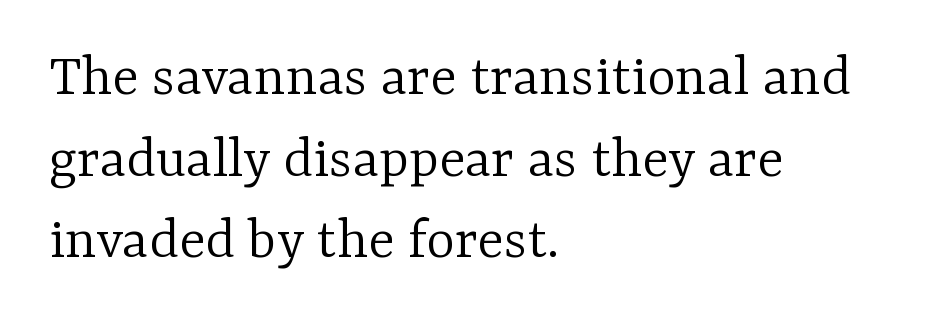
{"serif": "yes", "italic": "no", "bold": "no", "weight": "light", "width": "normal", "stroke_contrast": "low", "x_height": "medium", "monospaced": "no", "underline": "no", "align": "left", "line_spacing": "normal", "line_spacing_ratio": 1.34, "letter_spacing": "normal", "letter_spacing_em": 0.0, "glyph_px": 61}
